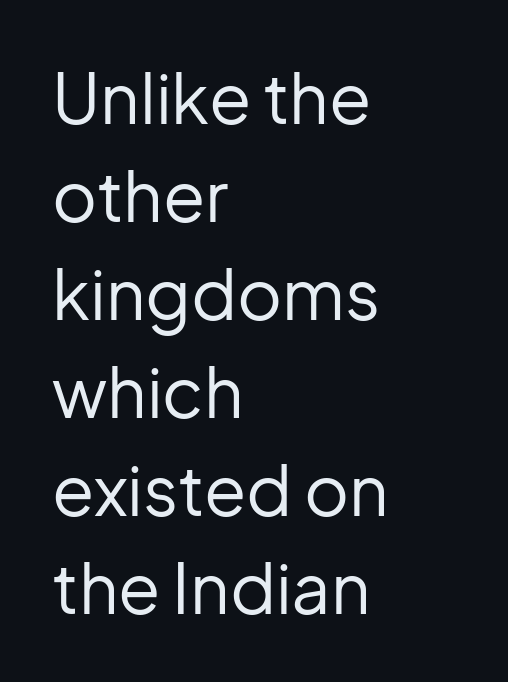
Q: Is the text bold? A: No.
Q: Is the text italic (slanted)? A: No, it is upright.
Q: Is the typeface a serif or a sans-serif typeface? A: Sans-serif.
Q: Is the text underlined? A: No.
Q: How is the paragraph aligned? A: Left-aligned.
Q: Is the spacing between letters normal or unusually wide? A: Normal.
Q: Is the spacing between lines tight, normal or loose? A: Normal.
Q: Width (condensed, normal, or wide)? A: Normal.
Q: Stroke contrast? A: Low.
Q: x-height? A: Medium.
Q: Monospaced? A: No.
